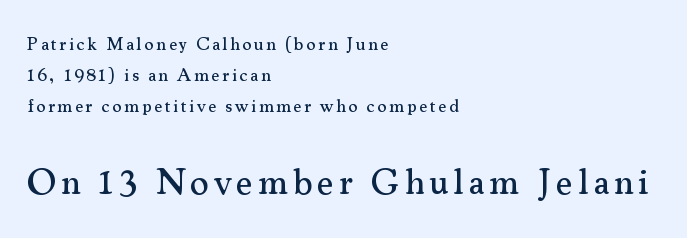
Q: Is the text italic (slanted)? A: No, it is upright.
Q: Is the typeface a serif or a sans-serif typeface? A: Serif.
Q: Is the text underlined? A: No.
Q: How is the paragraph aligned? A: Left-aligned.
Q: Which block of text is set in a larger size, the first (top) or the second (bottom)? A: The second (bottom) one.
Q: Width (condensed, normal, or wide)? A: Normal.
Q: Stroke contrast? A: Medium.
Q: x-height? A: Small.
Q: Monospaced? A: No.
